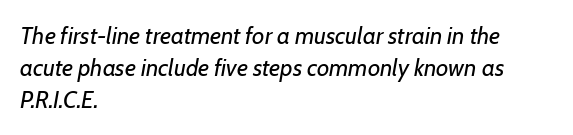
The image shows 24 px text type, italic (leaning right); set left-aligned, normal line spacing (1.34x), normal letter spacing, not underlined.
